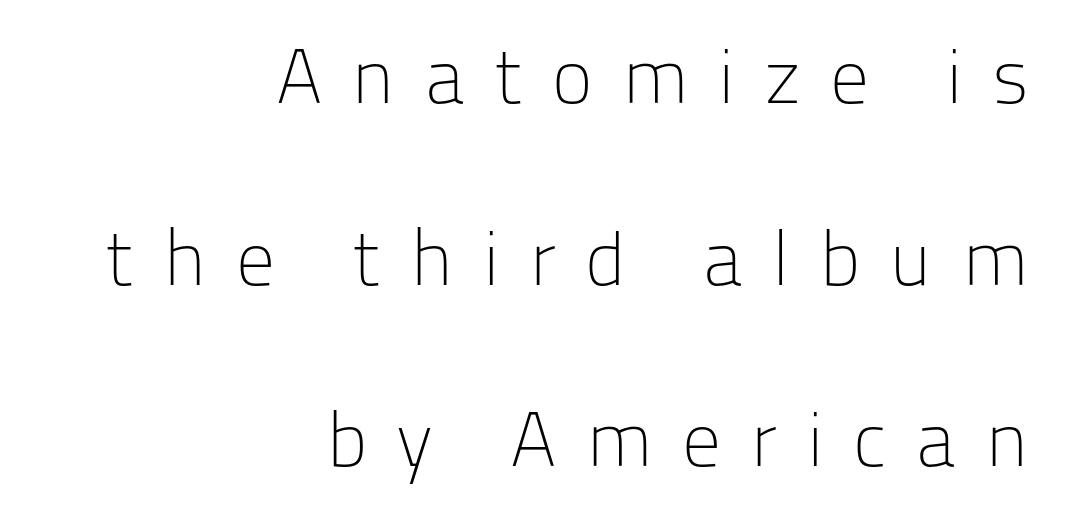
Serifs: no, the terminals of the letterforms are clean. The letters advance in unequal steps, a hallmark of proportional type. A light-to-regular cut is what we see here. Vertical strokes here are truly vertical. Characters follow at a spacing far wider than the type designer built in. What's the leading like? Stretched, with rows far apart.
